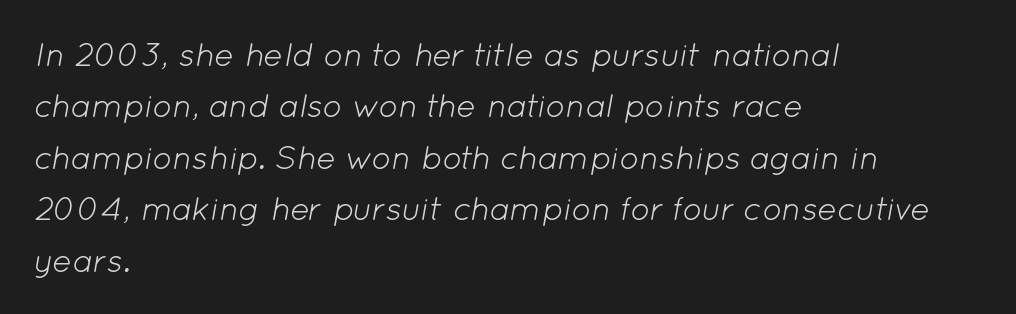
A classic flush-left, rag-right setting is used for this passage. Looks like regular typesetting: each glyph gets only the width it needs. The lines sit at an ordinary, default distance from one another. The words here are not underlined.
